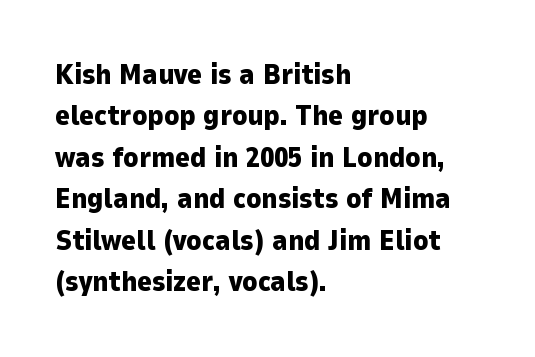
Q: Is the text bold? A: Yes.
Q: Is the text italic (slanted)? A: No, it is upright.
Q: Is the typeface a serif or a sans-serif typeface? A: Sans-serif.
Q: Is the text underlined? A: No.
Q: How is the paragraph aligned? A: Left-aligned.
Q: Is the spacing between letters normal or unusually wide? A: Normal.
Q: Is the spacing between lines tight, normal or loose? A: Normal.
Q: Width (condensed, normal, or wide)? A: Normal.
Q: Stroke contrast? A: Low.
Q: x-height? A: Medium.
Q: Monospaced? A: No.
